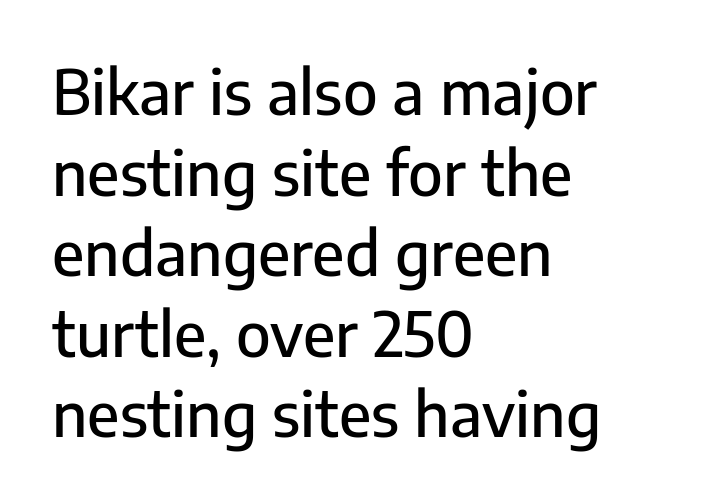
Q: Is the text italic (slanted)? A: No, it is upright.
Q: Is the typeface a serif or a sans-serif typeface? A: Sans-serif.
Q: Is the text underlined? A: No.
Q: How is the paragraph aligned? A: Left-aligned.
Q: Is the spacing between letters normal or unusually wide? A: Normal.
Q: Is the spacing between lines tight, normal or loose? A: Normal.
Q: Width (condensed, normal, or wide)? A: Normal.
Q: Stroke contrast? A: Low.
Q: x-height? A: Medium.
Q: Monospaced? A: No.
